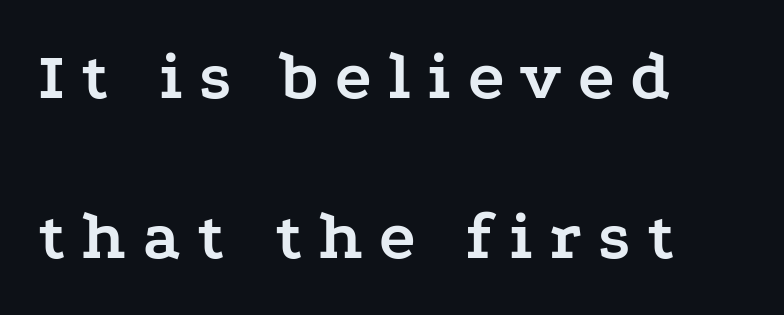
Q: Is the text bold? A: Yes.
Q: Is the text italic (slanted)? A: No, it is upright.
Q: Is the typeface a serif or a sans-serif typeface? A: Serif.
Q: Is the text underlined? A: No.
Q: How is the paragraph aligned? A: Left-aligned.
Q: Is the spacing between letters normal or unusually wide? A: Unusually wide.
Q: Is the spacing between lines tight, normal or loose? A: Loose.
Q: Width (condensed, normal, or wide)? A: Wide.
Q: Stroke contrast? A: Low.
Q: x-height? A: Medium.
Q: Monospaced? A: No.
